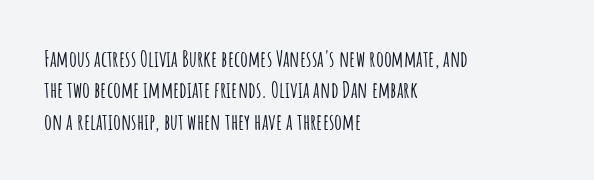
{"italic": "no", "underline": "no", "align": "left", "line_spacing": "normal", "line_spacing_ratio": 1.43, "letter_spacing": "normal", "letter_spacing_em": 0.0, "glyph_px": 22}
